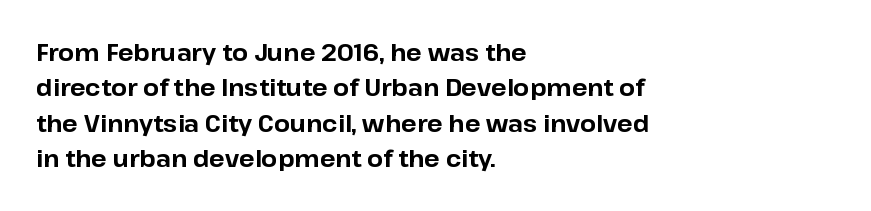
The image shows 23 px bold type, upright; set left-aligned, normal line spacing (1.54x), normal letter spacing, not underlined.
